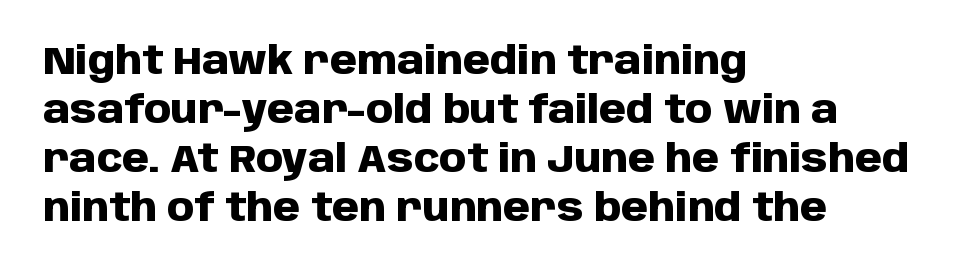
Q: Is the text bold? A: Yes.
Q: Is the text italic (slanted)? A: No, it is upright.
Q: Is the typeface a serif or a sans-serif typeface? A: Sans-serif.
Q: Is the text underlined? A: No.
Q: How is the paragraph aligned? A: Left-aligned.
Q: Is the spacing between letters normal or unusually wide? A: Normal.
Q: Is the spacing between lines tight, normal or loose? A: Normal.
Q: Width (condensed, normal, or wide)? A: Normal.
Q: Stroke contrast? A: Low.
Q: x-height? A: Large.
Q: Monospaced? A: No.
